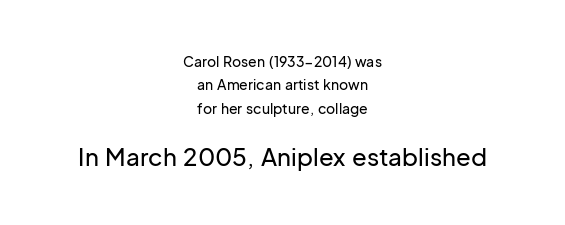
Q: Is the text italic (slanted)? A: No, it is upright.
Q: Is the text underlined? A: No.
Q: How is the paragraph aligned? A: Centered.
Q: Is the spacing between letters normal or unusually wide? A: Normal.
Q: Is the spacing between lines tight, normal or loose? A: Normal.
Q: Which block of text is set in a larger size, the first (top) or the second (bottom)? A: The second (bottom) one.
